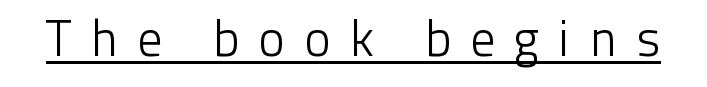
Q: Is the text bold? A: No.
Q: Is the text italic (slanted)? A: No, it is upright.
Q: Is the typeface a serif or a sans-serif typeface? A: Sans-serif.
Q: Is the text underlined? A: Yes.
Q: Is the spacing between letters normal or unusually wide? A: Unusually wide.
Q: Width (condensed, normal, or wide)? A: Normal.
Q: Stroke contrast? A: Low.
Q: x-height? A: Medium.
Q: Monospaced? A: No.
